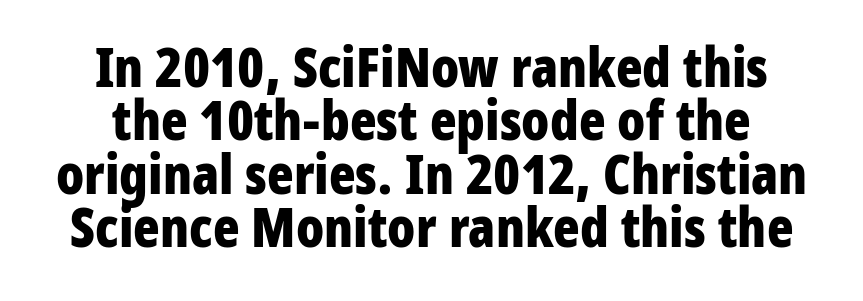
Q: Is the text bold? A: Yes.
Q: Is the text italic (slanted)? A: No, it is upright.
Q: Is the typeface a serif or a sans-serif typeface? A: Sans-serif.
Q: Is the text underlined? A: No.
Q: How is the paragraph aligned? A: Centered.
Q: Is the spacing between letters normal or unusually wide? A: Normal.
Q: Is the spacing between lines tight, normal or loose? A: Tight.
Q: Width (condensed, normal, or wide)? A: Condensed.
Q: Stroke contrast? A: Low.
Q: x-height? A: Large.
Q: Monospaced? A: No.
